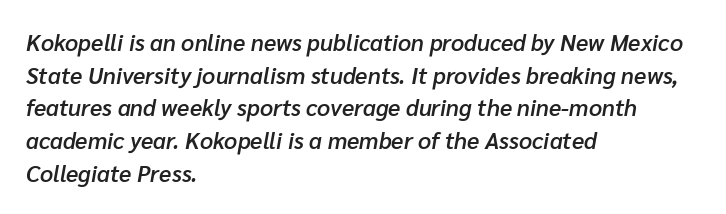
Horizontal alignment here is leftward, the default for most running prose. What weight is shown? A semibold, between regular and bold. Emphasis-style slanted type is in use. Honestly, the letter spacing is just normal — you wouldn't notice it.
